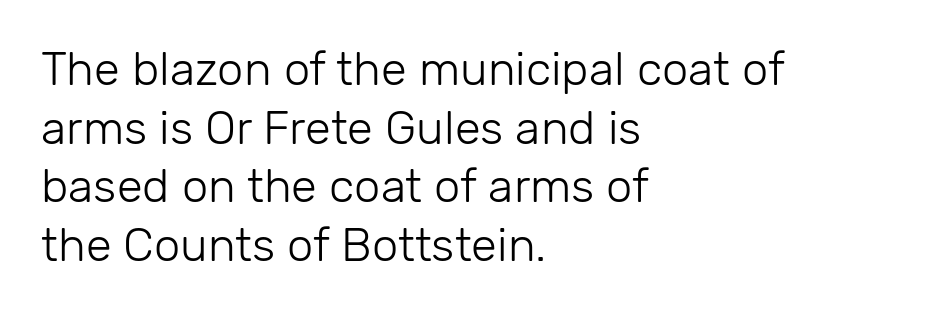
{"serif": "no", "italic": "no", "bold": "no", "weight": "light", "width": "normal", "stroke_contrast": "low", "x_height": "medium", "monospaced": "no", "underline": "no", "align": "left", "line_spacing": "normal", "line_spacing_ratio": 1.25, "letter_spacing": "normal", "letter_spacing_em": 0.0, "glyph_px": 47}
